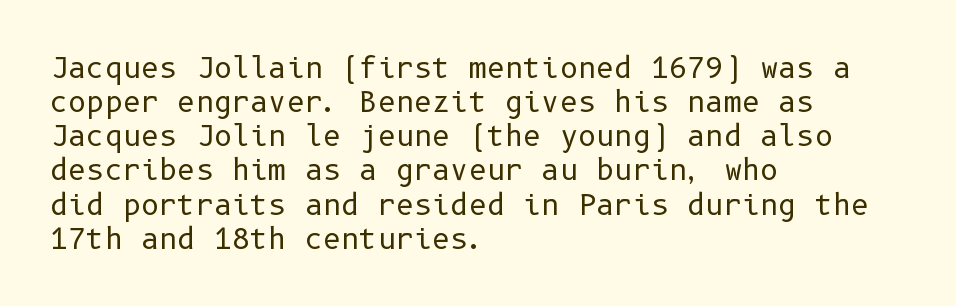
This rendering leaves character spacing at its baseline value. Posture: straight, roman, zero tilt. The typeface has the unassuming heft of standard copy or less. These lines stack with their left ends in a neat column.
